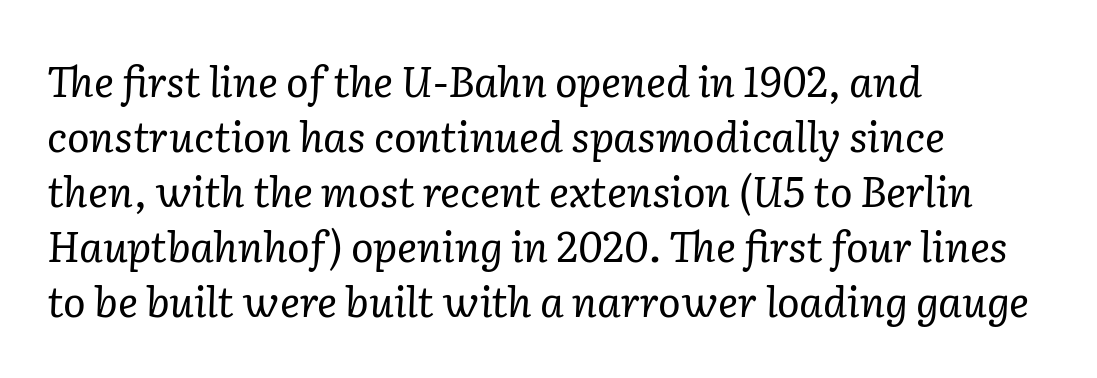
Q: Is the text bold? A: No.
Q: Is the text italic (slanted)? A: Yes, it leans right by about 2 degrees.
Q: Is the typeface a serif or a sans-serif typeface? A: Serif.
Q: Is the text underlined? A: No.
Q: How is the paragraph aligned? A: Left-aligned.
Q: Is the spacing between letters normal or unusually wide? A: Normal.
Q: Is the spacing between lines tight, normal or loose? A: Normal.
Q: Width (condensed, normal, or wide)? A: Normal.
Q: Stroke contrast? A: Low.
Q: x-height? A: Medium.
Q: Monospaced? A: No.
